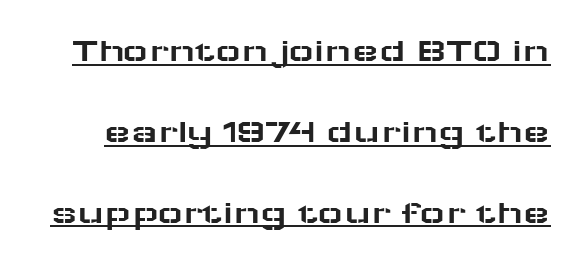
The image shows 35 px wide sans-serif type, upright; set loose line spacing (2.31x), normal letter spacing, underlined; low stroke contrast and a medium x-height.
